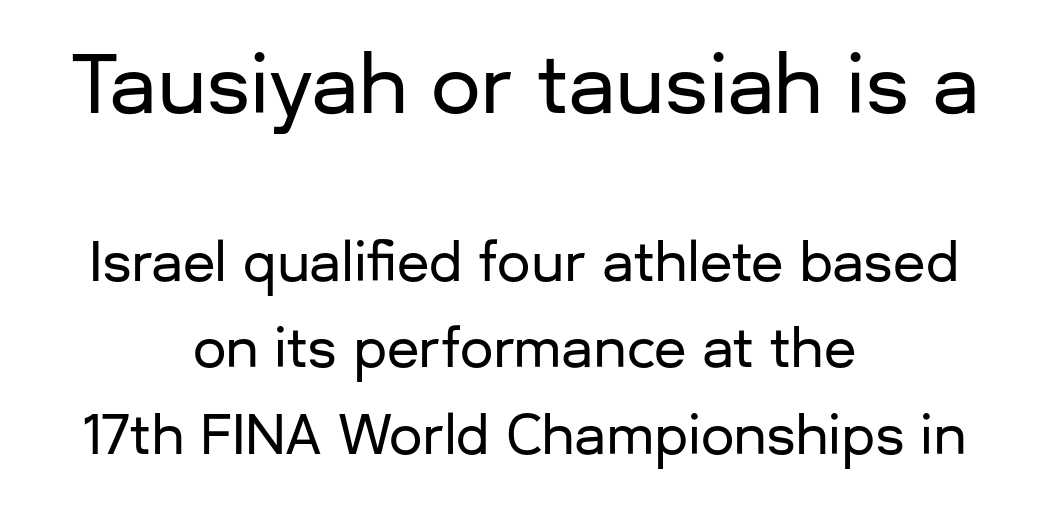
The image shows 79 px sans-serif type, upright; set centered, normal line spacing (1.63x), normal letter spacing, not underlined; the first (top) block is 1.49x larger; low stroke contrast and a medium x-height.
